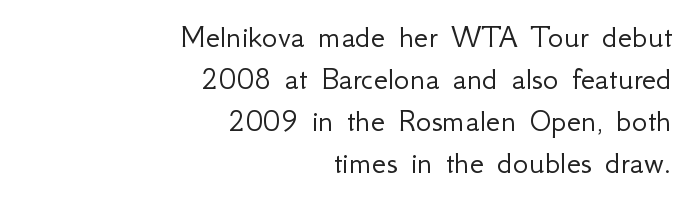
{"serif": "no", "italic": "no", "bold": "no", "weight": "light", "width": "normal", "stroke_contrast": "low", "x_height": "small", "monospaced": "no", "underline": "no", "align": "right", "line_spacing": "normal", "line_spacing_ratio": 1.27, "letter_spacing": "normal", "letter_spacing_em": 0.0, "glyph_px": 33}
